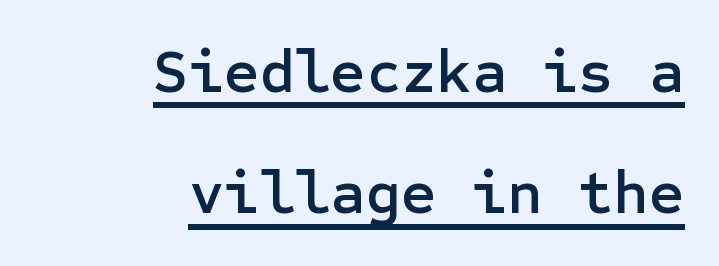
{"serif": "no", "italic": "no", "width": "normal", "stroke_contrast": "low", "x_height": "medium", "underline": "yes", "align": "right", "line_spacing": "loose", "line_spacing_ratio": 1.99, "letter_spacing": "normal", "letter_spacing_em": 0.0, "glyph_px": 61}
